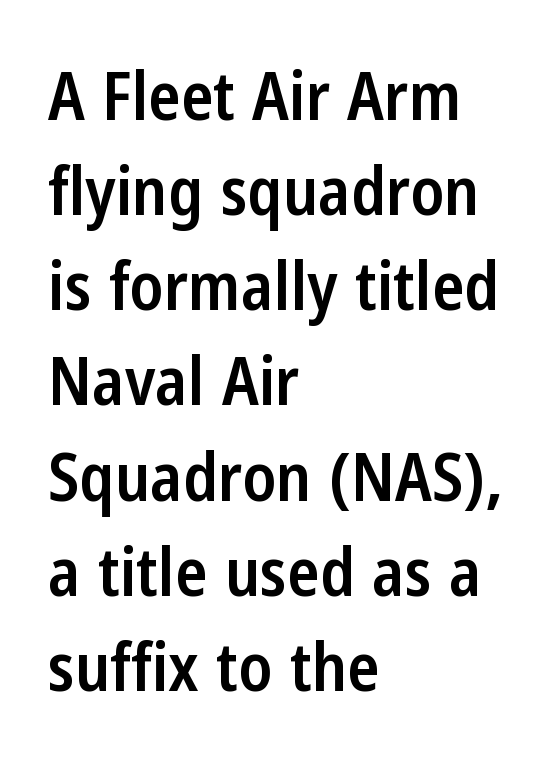
The image shows 67 px semibold, condensed sans-serif type, upright; set left-aligned, normal line spacing (1.42x), normal letter spacing, not underlined; low stroke contrast and a medium x-height.
